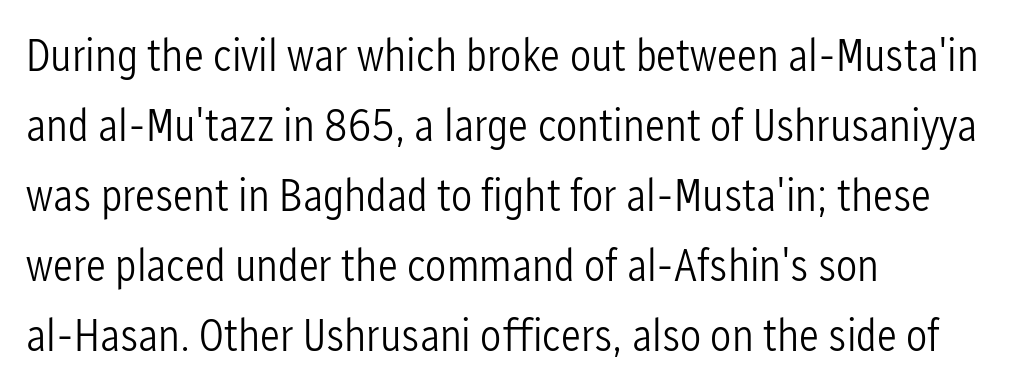
{"serif": "no", "italic": "no", "bold": "no", "weight": "light", "width": "condensed", "stroke_contrast": "low", "x_height": "medium", "monospaced": "no", "underline": "no", "align": "left", "line_spacing": "normal", "line_spacing_ratio": 1.49, "letter_spacing": "normal", "letter_spacing_em": 0.0, "glyph_px": 47}
